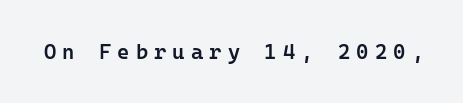
{"italic": "no", "bold": "semi", "underline": "no", "letter_spacing": "wide", "letter_spacing_em": 0.29, "glyph_px": 21}
